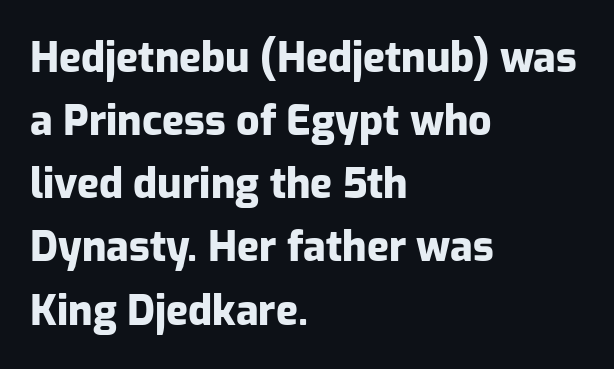
{"serif": "no", "italic": "no", "bold": "yes", "weight": "heavy", "width": "normal", "stroke_contrast": "low", "x_height": "medium", "monospaced": "no", "underline": "no", "align": "left", "line_spacing": "normal", "line_spacing_ratio": 1.54, "letter_spacing": "normal", "letter_spacing_em": 0.0, "glyph_px": 41}
